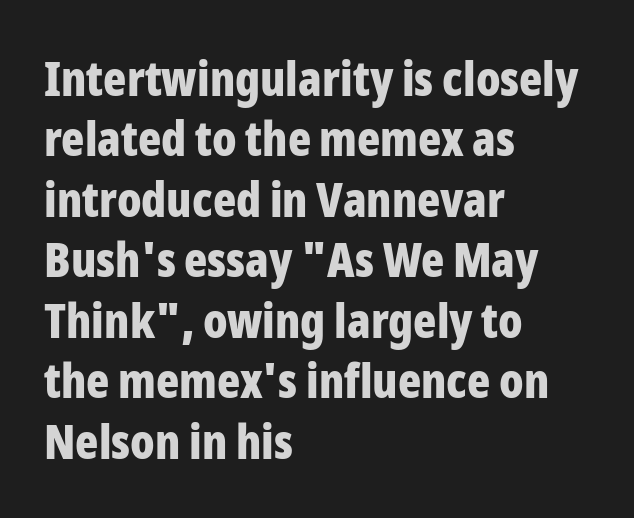
The image shows 48 px bold, condensed sans-serif type, upright; set left-aligned, normal line spacing (1.26x), normal letter spacing, not underlined; low stroke contrast and a medium x-height.
